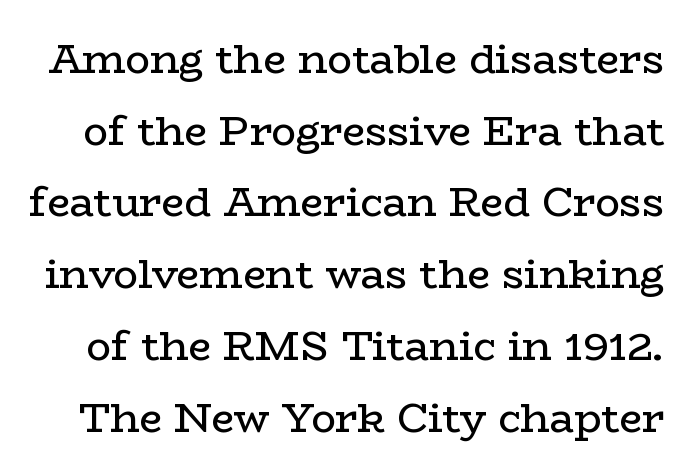
Character widths vary here, with narrow letters taking less room than wide ones. Tracking here is standard; glyphs follow each other at the usual distance. What kind of face is this? One with serifs. No word sits above an underline. Vertical stems look standard width or narrower in stroke.
